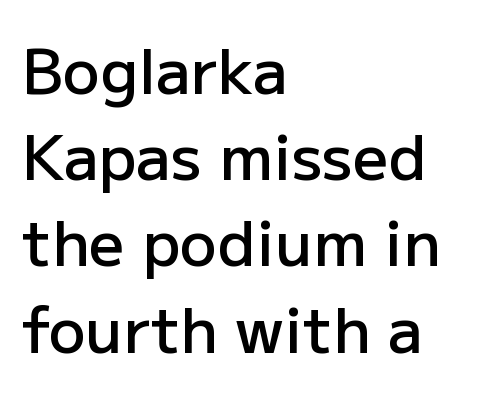
This block has exactly the height ordinary leading produces. The passage shown is typed in a proportional face where columns would drift. Characters follow at the spacing the type designer built in. The axis of the letterforms is exactly vertical.
